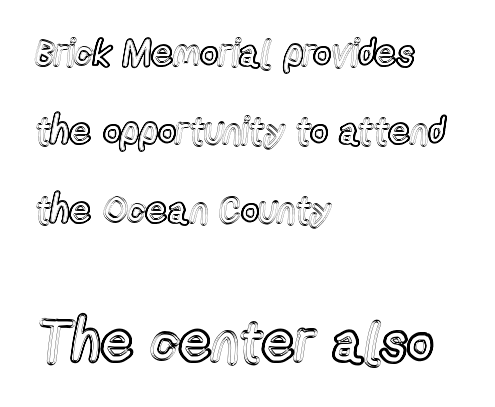
A classic flush-left, rag-right setting is used for this passage. The gap between lines stays unmarked. Default kerning and tracking; the words read as compact shapes. These lines are rendered in a variable-pitch font.
